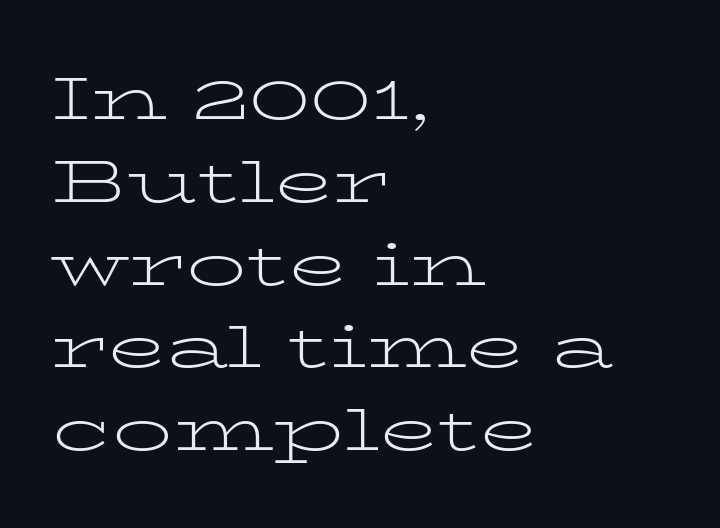
Each row of text sits above clean, open space. Serif or sans? Serif — the stroke terminals have little feet. You could call the tracking neutral — neither tight nor loose. Is the stroke heavy? The answer is a plain regular-or-lighter. Here the designer chose a conventional face with non-uniform glyph widths. Visually the block forms a straight wall on the left and a jagged coastline on the right.
